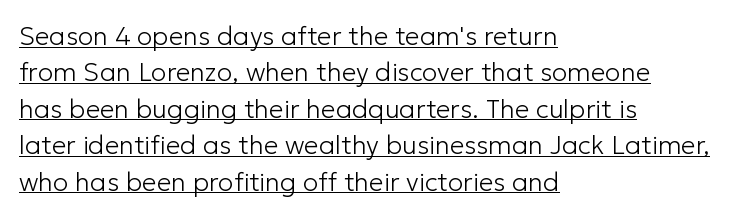
The image shows 26 px text type, upright; set left-aligned, normal line spacing (1.4x), normal letter spacing, underlined.
